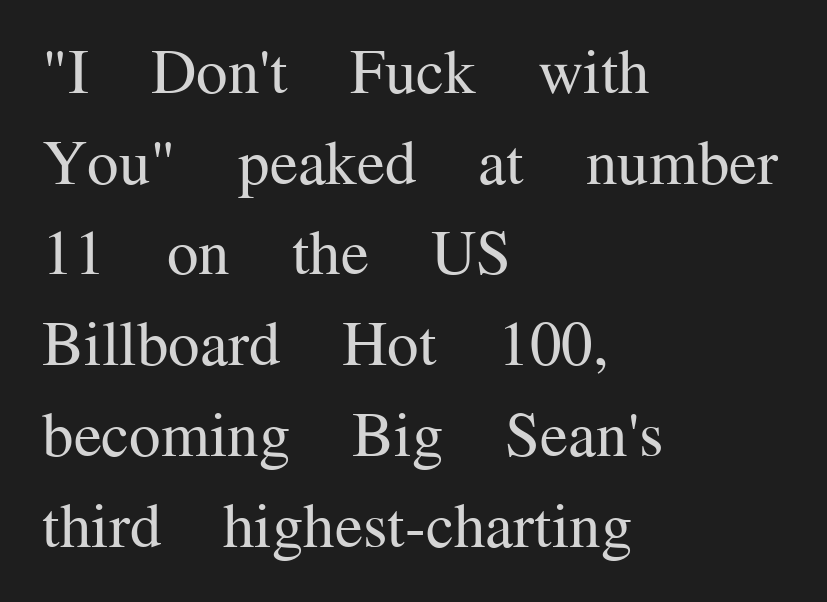
Varying glyph widths throughout — classic text-font behaviour. The designer went with a serif here, giving each stem small feet. The passage shown is not underscored anywhere. Vertically, the passage feels balanced, rows spaced as you'd expect.
